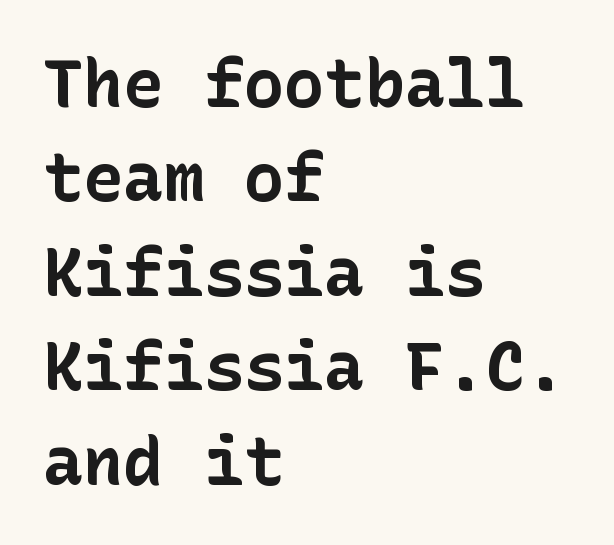
Q: Is the text bold? A: Yes.
Q: Is the text italic (slanted)? A: No, it is upright.
Q: Is the typeface a serif or a sans-serif typeface? A: Sans-serif.
Q: Is the text underlined? A: No.
Q: How is the paragraph aligned? A: Left-aligned.
Q: Is the spacing between letters normal or unusually wide? A: Normal.
Q: Is the spacing between lines tight, normal or loose? A: Normal.
Q: Width (condensed, normal, or wide)? A: Normal.
Q: Stroke contrast? A: Low.
Q: x-height? A: Medium.
